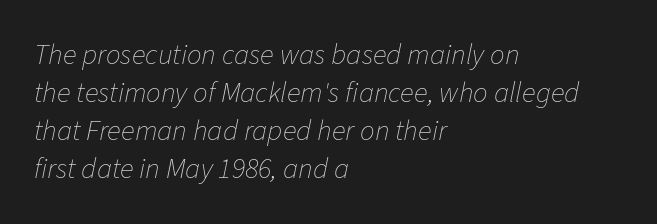
Q: Is the text bold? A: No.
Q: Is the text italic (slanted)? A: Yes, it leans right by about 11 degrees.
Q: Is the text underlined? A: No.
Q: How is the paragraph aligned? A: Left-aligned.
Q: Is the spacing between letters normal or unusually wide? A: Normal.
Q: Is the spacing between lines tight, normal or loose? A: Normal.
Q: Width (condensed, normal, or wide)? A: Normal.
Q: Stroke contrast? A: Low.
Q: x-height? A: Medium.
Q: Monospaced? A: No.
